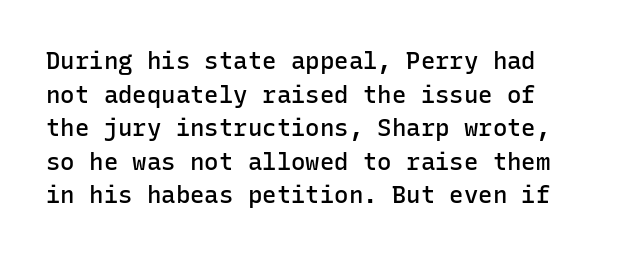
The image shows 24 px text type, upright; set normal line spacing (1.4x), normal letter spacing, not underlined.
